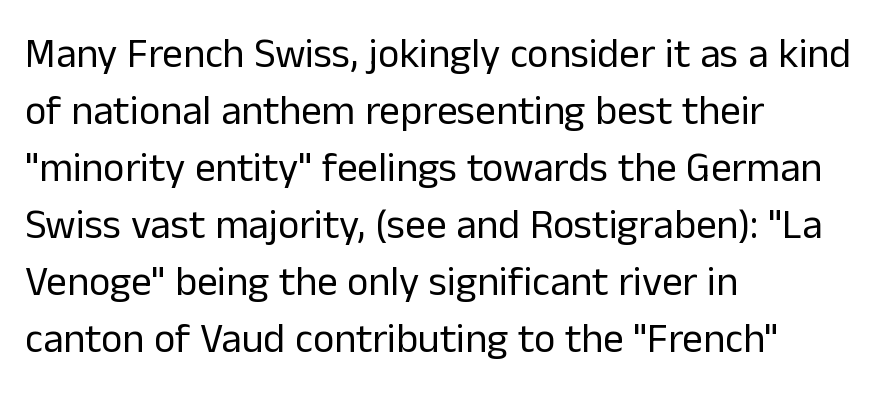
Q: Is the text bold? A: No.
Q: Is the text italic (slanted)? A: No, it is upright.
Q: Is the typeface a serif or a sans-serif typeface? A: Sans-serif.
Q: Is the text underlined? A: No.
Q: How is the paragraph aligned? A: Left-aligned.
Q: Is the spacing between letters normal or unusually wide? A: Normal.
Q: Is the spacing between lines tight, normal or loose? A: Normal.
Q: Width (condensed, normal, or wide)? A: Normal.
Q: Stroke contrast? A: Low.
Q: x-height? A: Medium.
Q: Monospaced? A: No.
